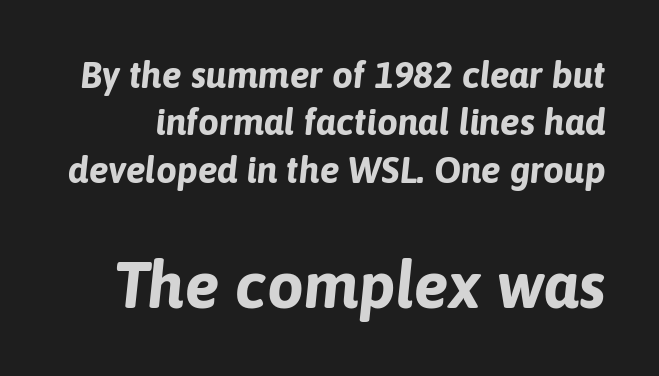
Q: Is the text bold? A: Yes.
Q: Is the text italic (slanted)? A: Yes, it leans right by about 6 degrees.
Q: Is the text underlined? A: No.
Q: Is the spacing between letters normal or unusually wide? A: Normal.
Q: Is the spacing between lines tight, normal or loose? A: Normal.
Q: Which block of text is set in a larger size, the first (top) or the second (bottom)? A: The second (bottom) one.
Q: Width (condensed, normal, or wide)? A: Normal.
Q: Stroke contrast? A: Low.
Q: x-height? A: Medium.
Q: Monospaced? A: No.
